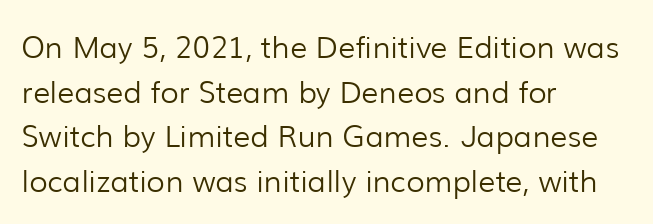
Q: Is the text bold? A: No.
Q: Is the text italic (slanted)? A: No, it is upright.
Q: Is the typeface a serif or a sans-serif typeface? A: Sans-serif.
Q: Is the text underlined? A: No.
Q: How is the paragraph aligned? A: Left-aligned.
Q: Is the spacing between letters normal or unusually wide? A: Normal.
Q: Is the spacing between lines tight, normal or loose? A: Normal.
Q: Width (condensed, normal, or wide)? A: Normal.
Q: Stroke contrast? A: Low.
Q: x-height? A: Medium.
Q: Monospaced? A: No.
